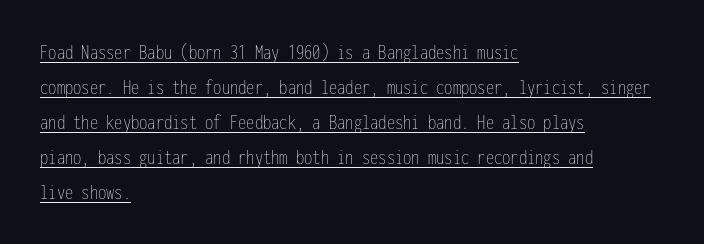
Q: Is the text bold? A: No.
Q: Is the text italic (slanted)? A: No, it is upright.
Q: Is the text underlined? A: Yes.
Q: How is the paragraph aligned? A: Left-aligned.
Q: Is the spacing between letters normal or unusually wide? A: Normal.
Q: Is the spacing between lines tight, normal or loose? A: Normal.
